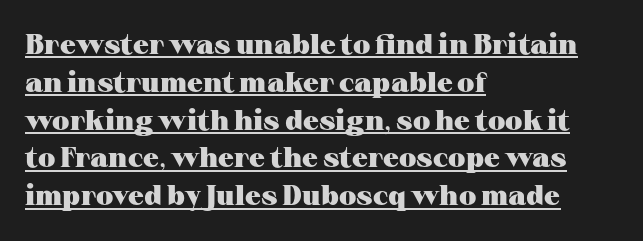
Summary of vertical rhythm: regular, with standard interline spacing. I'd describe the lettering as bold — thick and assertive. The typesetter has applied underlining to the passage shown. The rendering shows small feet on the letterforms — a serif design.
